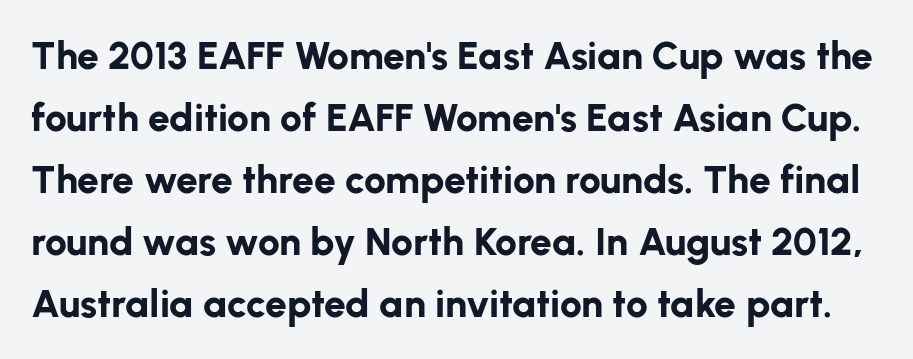
{"serif": "no", "italic": "no", "bold": "yes", "weight": "bold", "width": "normal", "stroke_contrast": "low", "x_height": "medium", "monospaced": "no", "underline": "no", "line_spacing": "normal", "line_spacing_ratio": 1.59, "letter_spacing": "normal", "letter_spacing_em": 0.0, "glyph_px": 39}
